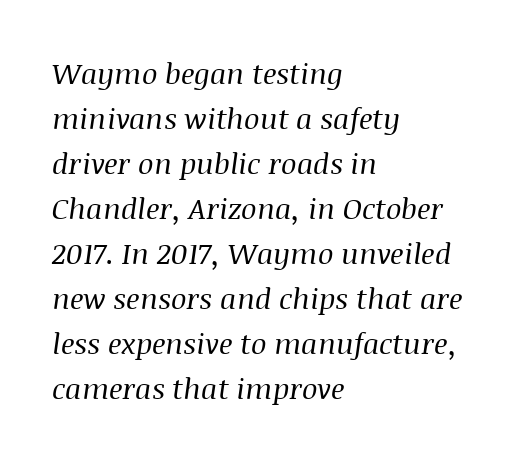
{"serif": "yes", "italic": "yes", "lean": "right", "slant_degrees": 8, "bold": "no", "weight": "regular", "width": "normal", "stroke_contrast": "medium", "x_height": "large", "monospaced": "no", "underline": "no", "align": "left", "line_spacing": "normal", "line_spacing_ratio": 1.55, "letter_spacing": "normal", "letter_spacing_em": 0.0, "glyph_px": 29}
